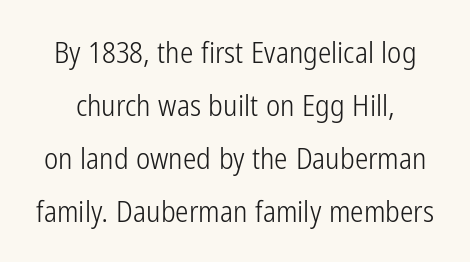
Here the designer chose a conventional face with non-uniform glyph widths. There is no visible air inserted between adjacent glyphs. Grotesque or geometric, the face here clearly has no serifs. Counters stay open thanks to moderate or lighter strokes. Check the space under the baseline: it is left empty. The typography opts for an upright posture over an oblique one.
